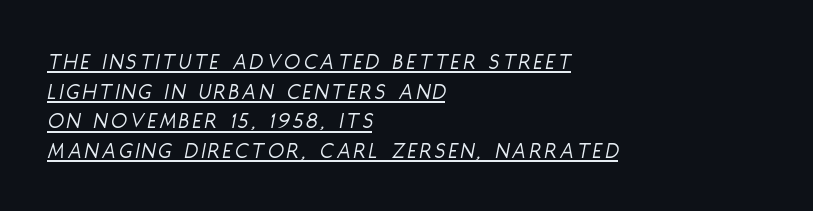
{"italic": "yes", "lean": "right", "slant_degrees": 11, "bold": "no", "underline": "yes", "align": "left", "line_spacing": "normal", "line_spacing_ratio": 1.29, "glyph_px": 23}
